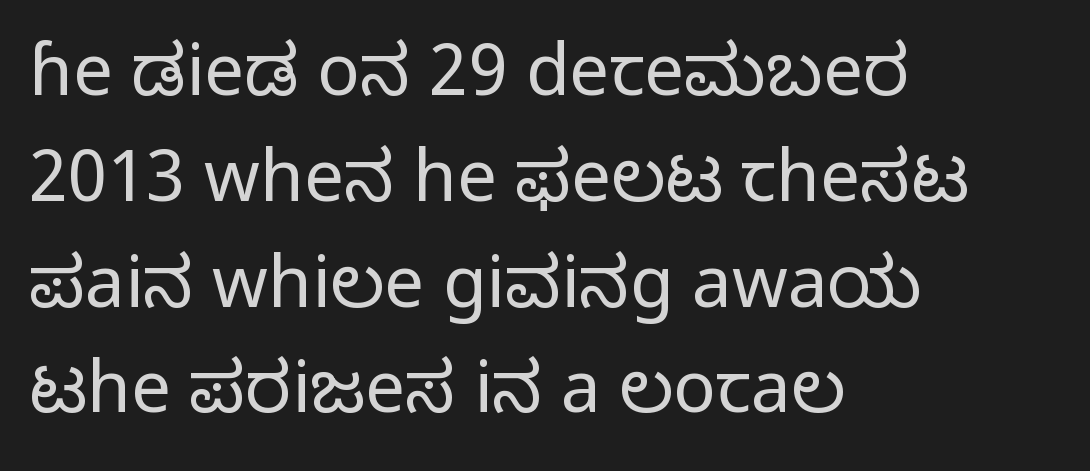
{"serif": "no", "italic": "no", "bold": "no", "weight": "regular", "width": "normal", "stroke_contrast": "low", "x_height": "medium", "monospaced": "no", "underline": "no", "align": "left", "line_spacing": "normal", "line_spacing_ratio": 1.49, "letter_spacing": "normal", "letter_spacing_em": 0.0, "glyph_px": 71}
